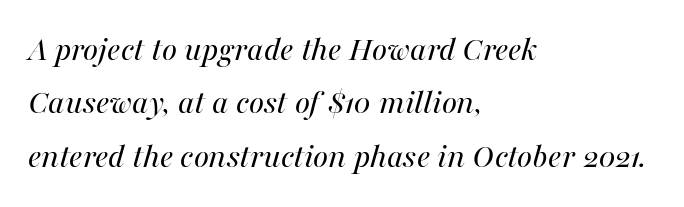
{"italic": "yes", "lean": "right", "slant_degrees": 16, "bold": "no", "weight": "regular", "width": "normal", "stroke_contrast": "medium", "x_height": "medium", "monospaced": "no", "underline": "no", "align": "left", "line_spacing": "normal", "line_spacing_ratio": 1.48, "letter_spacing": "normal", "letter_spacing_em": 0.0, "glyph_px": 36}
